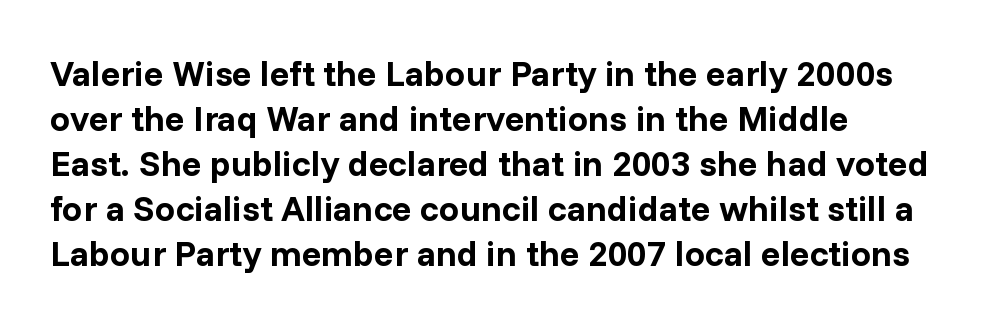
The image shows 36 px bold sans-serif type, upright; set normal line spacing (1.25x), normal letter spacing, not underlined; low stroke contrast and a medium x-height.
